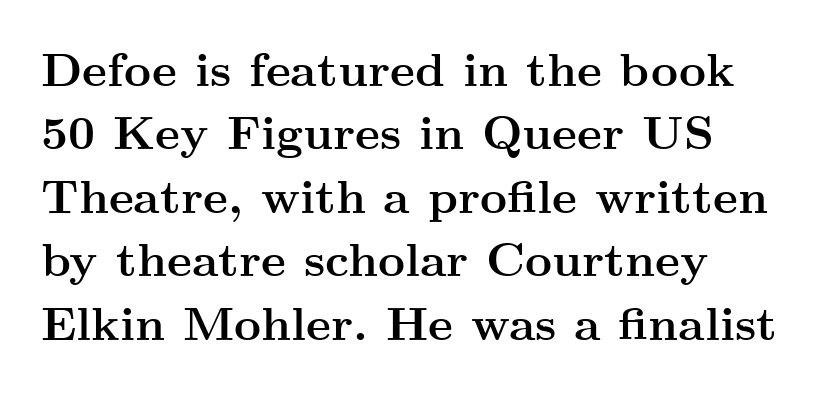
Q: Is the text bold? A: Yes.
Q: Is the text italic (slanted)? A: No, it is upright.
Q: Is the typeface a serif or a sans-serif typeface? A: Serif.
Q: Is the text underlined? A: No.
Q: How is the paragraph aligned? A: Left-aligned.
Q: Is the spacing between letters normal or unusually wide? A: Normal.
Q: Is the spacing between lines tight, normal or loose? A: Normal.
Q: Width (condensed, normal, or wide)? A: Wide.
Q: Stroke contrast? A: Medium.
Q: x-height? A: Small.
Q: Monospaced? A: No.
